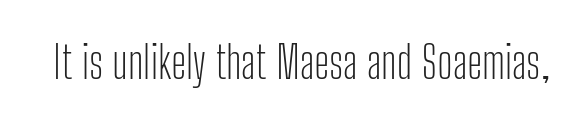
Q: Is the text bold? A: No.
Q: Is the text italic (slanted)? A: No, it is upright.
Q: Is the typeface a serif or a sans-serif typeface? A: Sans-serif.
Q: Is the text underlined? A: No.
Q: Is the spacing between letters normal or unusually wide? A: Normal.
Q: Width (condensed, normal, or wide)? A: Condensed.
Q: Stroke contrast? A: Low.
Q: x-height? A: Medium.
Q: Monospaced? A: No.
